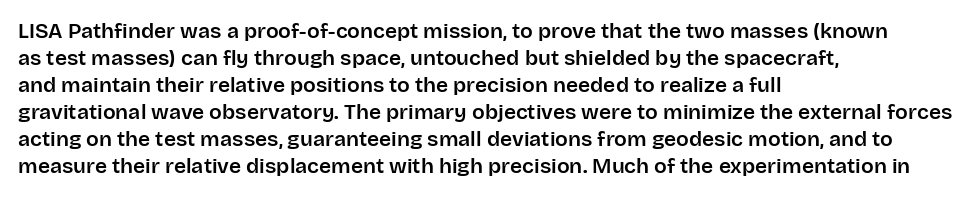
Q: Is the text italic (slanted)? A: No, it is upright.
Q: Is the text underlined? A: No.
Q: How is the paragraph aligned? A: Left-aligned.
Q: Is the spacing between letters normal or unusually wide? A: Normal.
Q: Is the spacing between lines tight, normal or loose? A: Normal.
